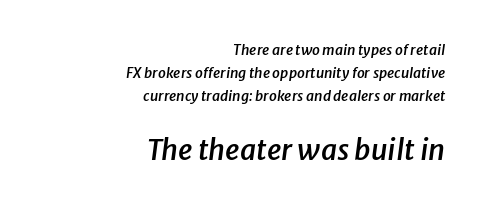
The image shows 28 px semibold type, italic (leaning right); set right-aligned, normal line spacing (1.63x), normal letter spacing, not underlined; the second (bottom) block is 2.0x larger; low stroke contrast and a medium x-height.
